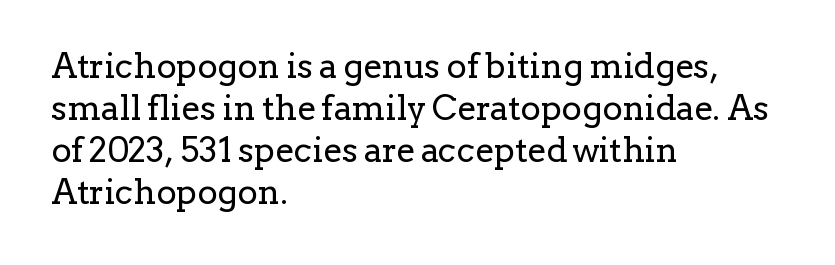
{"serif": "yes", "italic": "no", "bold": "no", "weight": "regular", "width": "normal", "stroke_contrast": "low", "x_height": "medium", "monospaced": "no", "underline": "no", "align": "left", "line_spacing_ratio": 1.24, "letter_spacing": "normal", "letter_spacing_em": 0.0, "glyph_px": 34}
